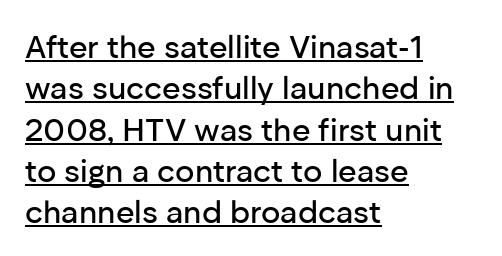
{"serif": "no", "italic": "no", "width": "normal", "stroke_contrast": "low", "x_height": "medium", "monospaced": "no", "underline": "yes", "align": "left", "line_spacing": "normal", "line_spacing_ratio": 1.29, "letter_spacing": "normal", "letter_spacing_em": 0.0, "glyph_px": 32}
